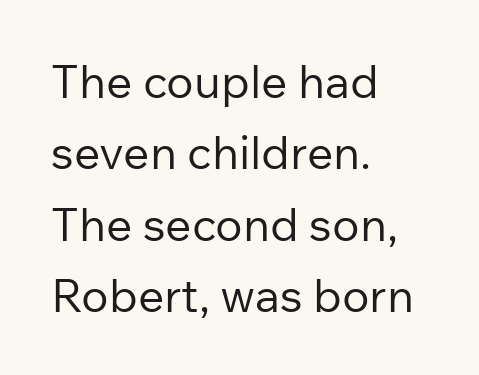
Q: Is the text bold? A: No.
Q: Is the text italic (slanted)? A: No, it is upright.
Q: Is the typeface a serif or a sans-serif typeface? A: Sans-serif.
Q: Is the text underlined? A: No.
Q: How is the paragraph aligned? A: Left-aligned.
Q: Is the spacing between letters normal or unusually wide? A: Normal.
Q: Is the spacing between lines tight, normal or loose? A: Normal.
Q: Width (condensed, normal, or wide)? A: Normal.
Q: Stroke contrast? A: Low.
Q: x-height? A: Medium.
Q: Monospaced? A: No.
